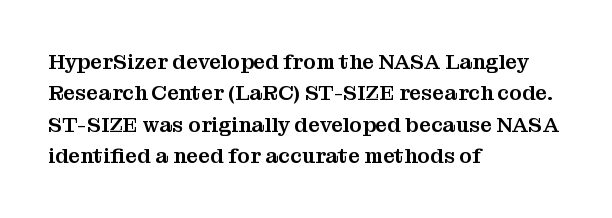
The image shows 21 px text type, upright; set left-aligned, normal line spacing (1.49x), normal letter spacing, not underlined.
